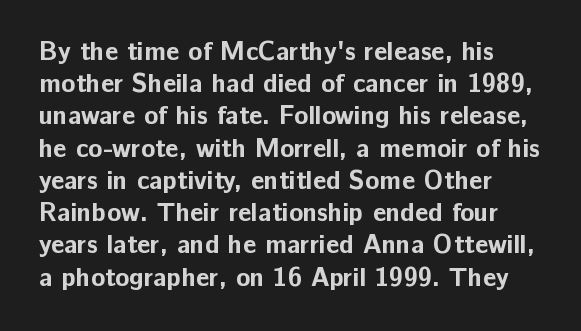
{"italic": "no", "bold": "yes", "underline": "no", "line_spacing_ratio": 1.24, "letter_spacing": "normal", "letter_spacing_em": 0.0, "glyph_px": 26}
